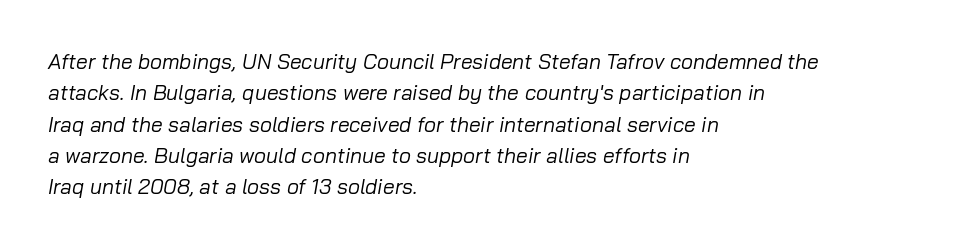
Interline gaps are of average width in this sample. The letters look calm and open, with moderate or lighter stems. Line starts are locked; line ends wander. The passage shown is not underscored anywhere.
